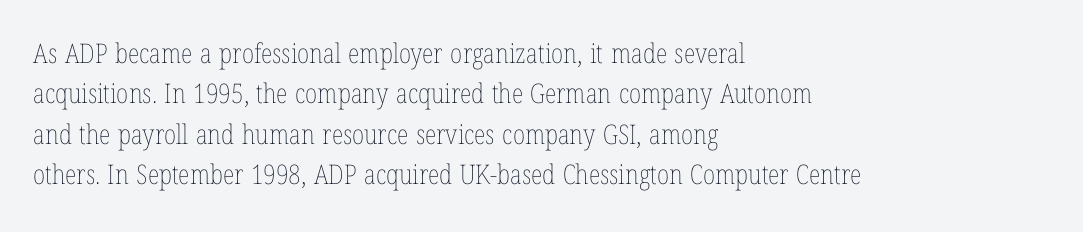
{"italic": "no", "bold": "no", "underline": "no", "align": "left", "line_spacing": "normal", "line_spacing_ratio": 1.5, "letter_spacing": "normal", "letter_spacing_em": 0.0, "glyph_px": 27}
